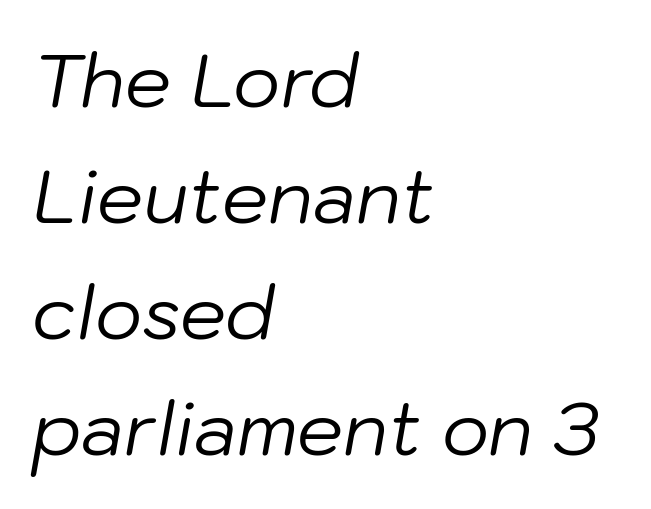
{"italic": "yes", "lean": "right", "slant_degrees": 10, "bold": "no", "weight": "regular", "width": "normal", "stroke_contrast": "low", "x_height": "medium", "monospaced": "no", "underline": "no", "align": "left", "line_spacing": "normal", "line_spacing_ratio": 1.59, "letter_spacing": "normal", "letter_spacing_em": 0.0, "glyph_px": 73}
